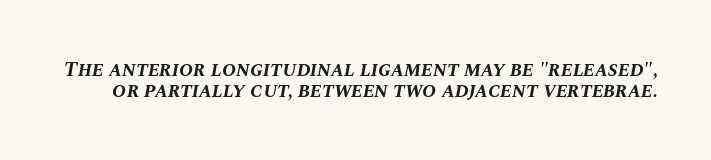
Nobody drew a line under any word here. Designer's note — italics engaged. Caption: bold face, heavy strokes. The vertical gap from one line to the next is small. Tracking value appears to be zero — textbook default spacing.
